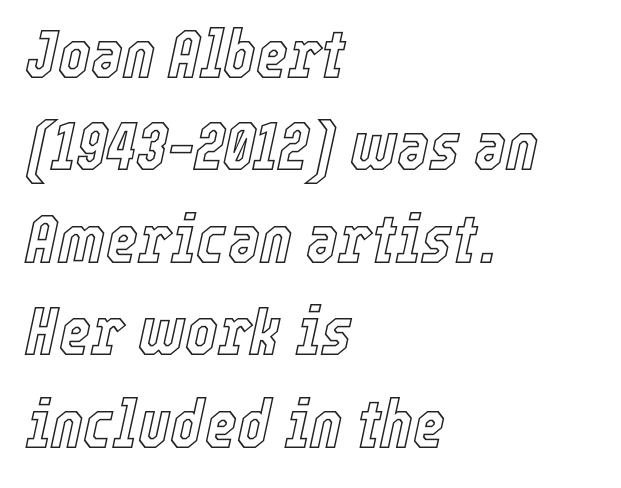
Q: Is the text italic (slanted)? A: Yes, it leans right by about 12 degrees.
Q: Is the text underlined? A: No.
Q: How is the paragraph aligned? A: Left-aligned.
Q: Is the spacing between letters normal or unusually wide? A: Normal.
Q: Is the spacing between lines tight, normal or loose? A: Normal.
Q: Width (condensed, normal, or wide)? A: Condensed.
Q: x-height? A: Medium.
Q: Monospaced? A: No.
